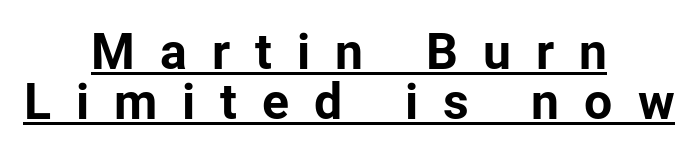
The image shows 50 px bold sans-serif type, upright; set centered, tight line spacing (1.01x), unusually wide letter spacing (+0.5 em), underlined; low stroke contrast and a medium x-height.
